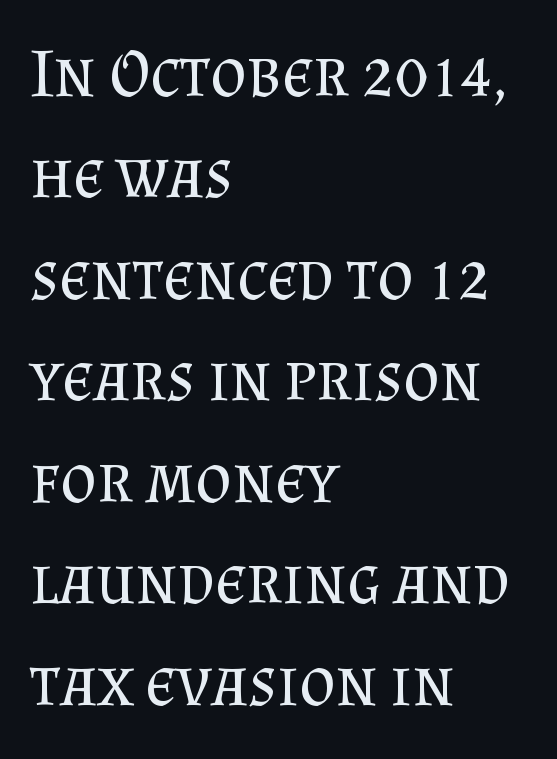
{"serif": "yes", "italic": "no", "bold": "no", "weight": "regular", "width": "normal", "stroke_contrast": "medium", "x_height": "small", "monospaced": "no", "underline": "no", "align": "left", "line_spacing": "normal", "line_spacing_ratio": 1.47, "letter_spacing": "normal", "letter_spacing_em": 0.0, "glyph_px": 69}
